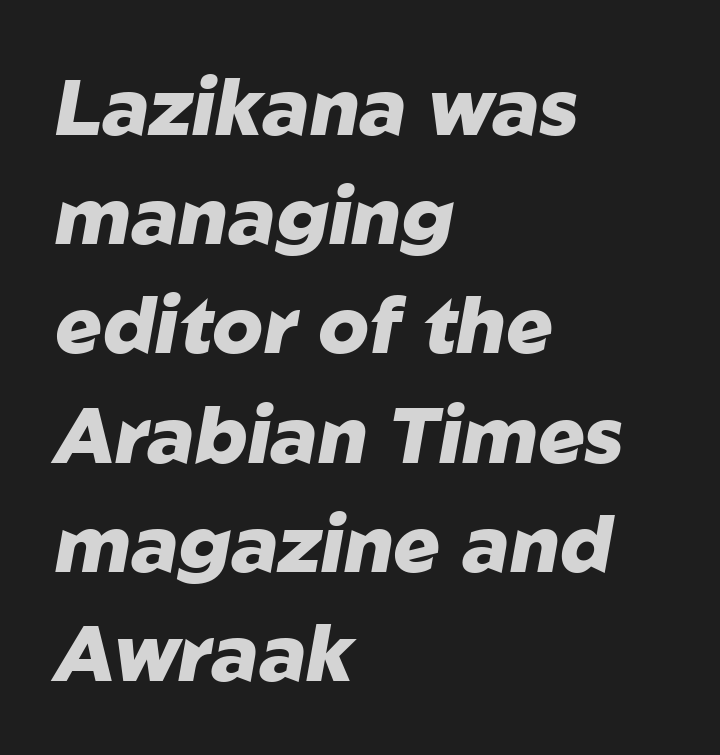
{"italic": "yes", "lean": "right", "slant_degrees": 10, "bold": "yes", "weight": "heavy", "width": "normal", "stroke_contrast": "low", "x_height": "medium", "monospaced": "no", "underline": "no", "align": "left", "line_spacing": "normal", "line_spacing_ratio": 1.4, "letter_spacing": "normal", "letter_spacing_em": 0.0, "glyph_px": 78}
